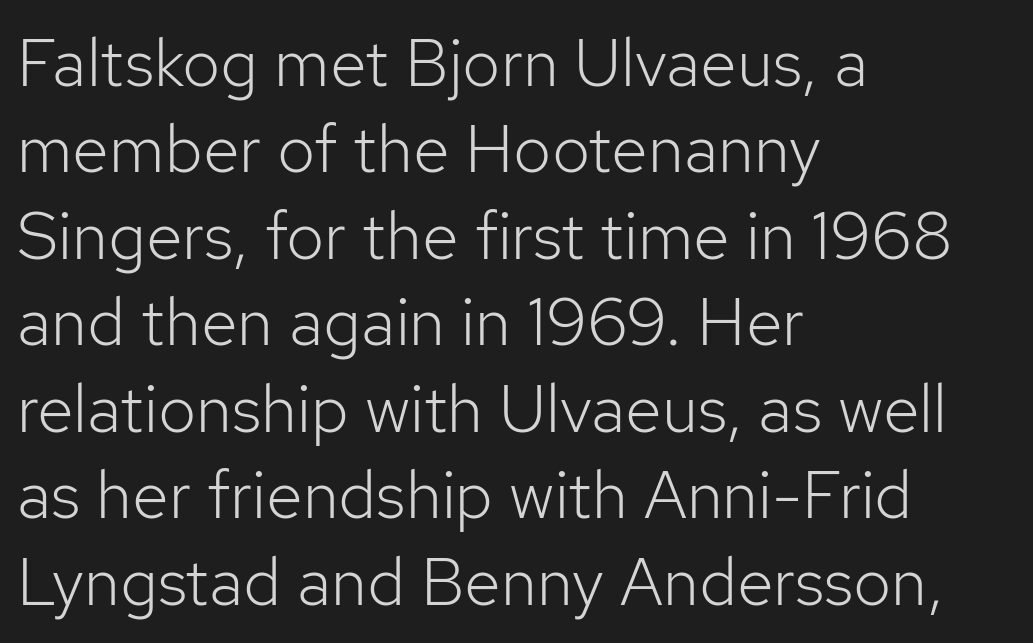
The image shows 67 px light sans-serif type, upright; set left-aligned, normal line spacing (1.29x), normal letter spacing, not underlined; low stroke contrast and a medium x-height.
